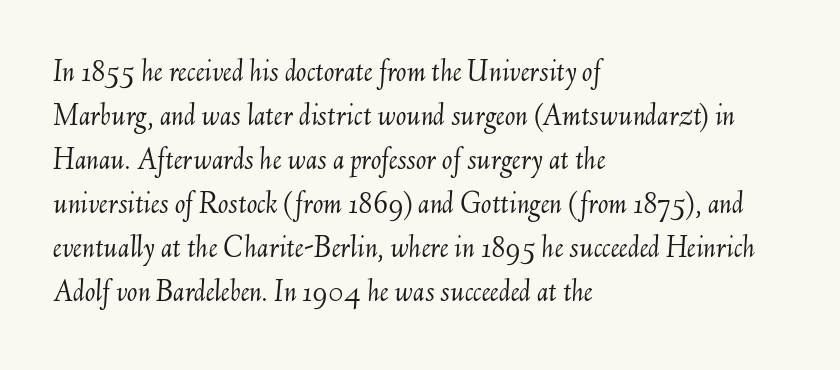
No heavy texture on the line: the type isn't bold. The letters are slanted; this is an italic face. What's the leading like? Ordinary, nothing unusual. The rendering anchors every line to the left-hand side. The foot of each line stays bare and open.
